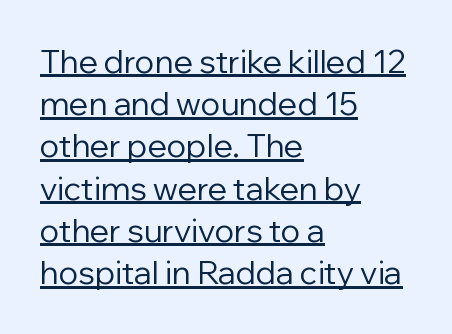
Q: Is the text bold? A: No.
Q: Is the text italic (slanted)? A: No, it is upright.
Q: Is the typeface a serif or a sans-serif typeface? A: Sans-serif.
Q: Is the text underlined? A: Yes.
Q: How is the paragraph aligned? A: Left-aligned.
Q: Is the spacing between letters normal or unusually wide? A: Normal.
Q: Is the spacing between lines tight, normal or loose? A: Normal.
Q: Width (condensed, normal, or wide)? A: Normal.
Q: Stroke contrast? A: Low.
Q: x-height? A: Medium.
Q: Monospaced? A: No.
